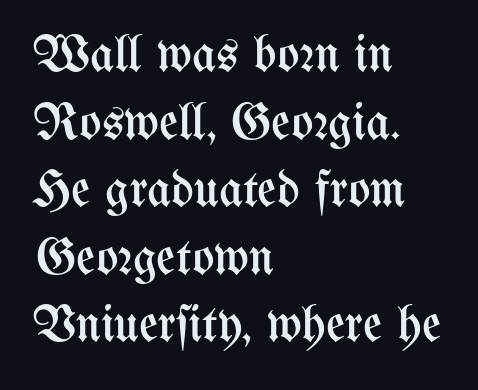
Q: Is the text bold? A: No.
Q: Is the text italic (slanted)? A: No, it is upright.
Q: Is the text underlined? A: No.
Q: How is the paragraph aligned? A: Left-aligned.
Q: Is the spacing between letters normal or unusually wide? A: Normal.
Q: Is the spacing between lines tight, normal or loose? A: Normal.
Q: Width (condensed, normal, or wide)? A: Condensed.
Q: Stroke contrast? A: Medium.
Q: x-height? A: Medium.
Q: Monospaced? A: No.
